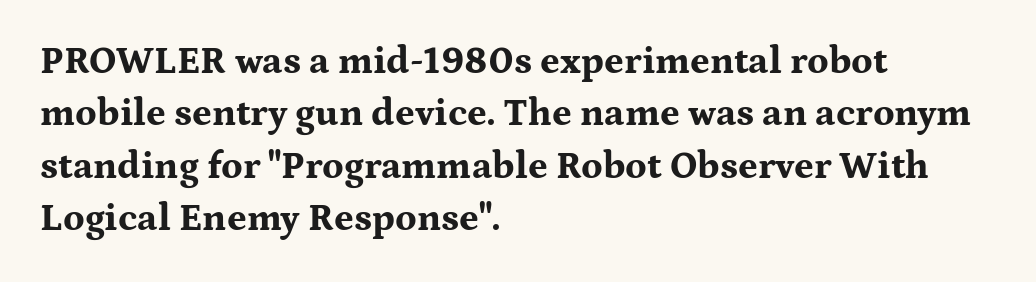
{"serif": "yes", "italic": "no", "bold": "yes", "weight": "bold", "width": "wide", "stroke_contrast": "medium", "x_height": "medium", "monospaced": "no", "underline": "no", "align": "left", "line_spacing": "normal", "line_spacing_ratio": 1.38, "letter_spacing": "normal", "letter_spacing_em": 0.0, "glyph_px": 38}
